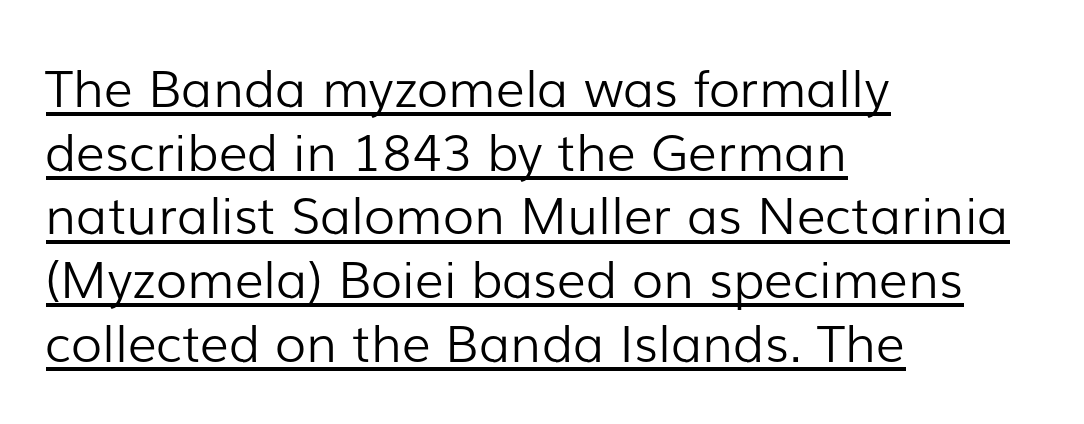
{"serif": "no", "italic": "no", "bold": "no", "weight": "light", "width": "normal", "stroke_contrast": "low", "x_height": "medium", "monospaced": "no", "underline": "yes", "align": "left", "line_spacing": "normal", "line_spacing_ratio": 1.25, "letter_spacing": "normal", "letter_spacing_em": 0.0, "glyph_px": 51}
